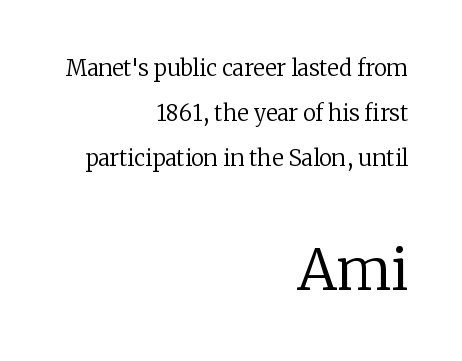
Proportional: the letters do not fall into vertical columns. Letters have the restrained weight of plain body copy at most. Has an underline been added? It has not. This sample is right-justified, so line beginnings fall wherever the words allow.
